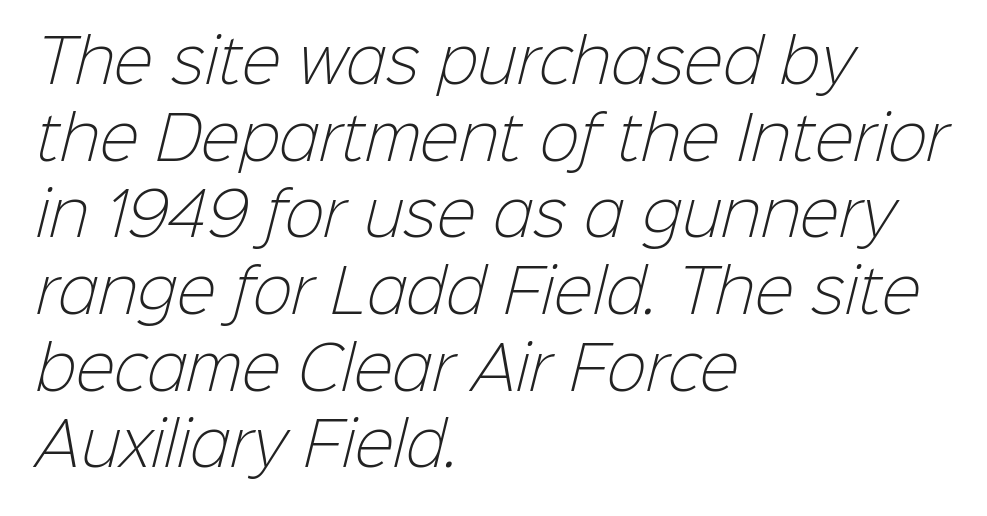
The image shows 59 px light sans-serif type; set left-aligned, normal line spacing (1.3x), normal letter spacing, not underlined; low stroke contrast and a medium x-height.
